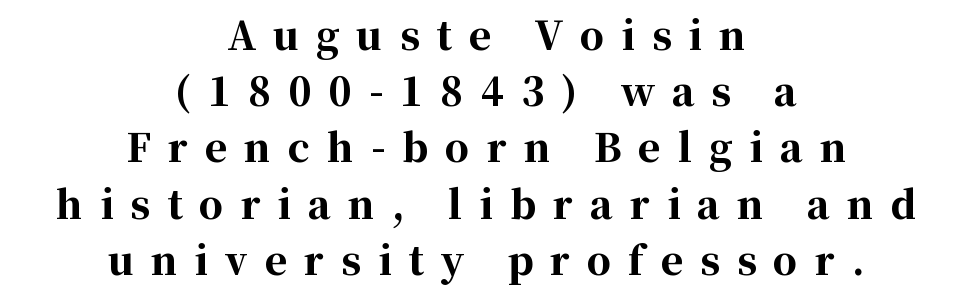
The image shows 38 px bold serif type, upright; set centered, normal line spacing (1.48x), unusually wide letter spacing (+0.45 em), not underlined; high stroke contrast and a medium x-height.
